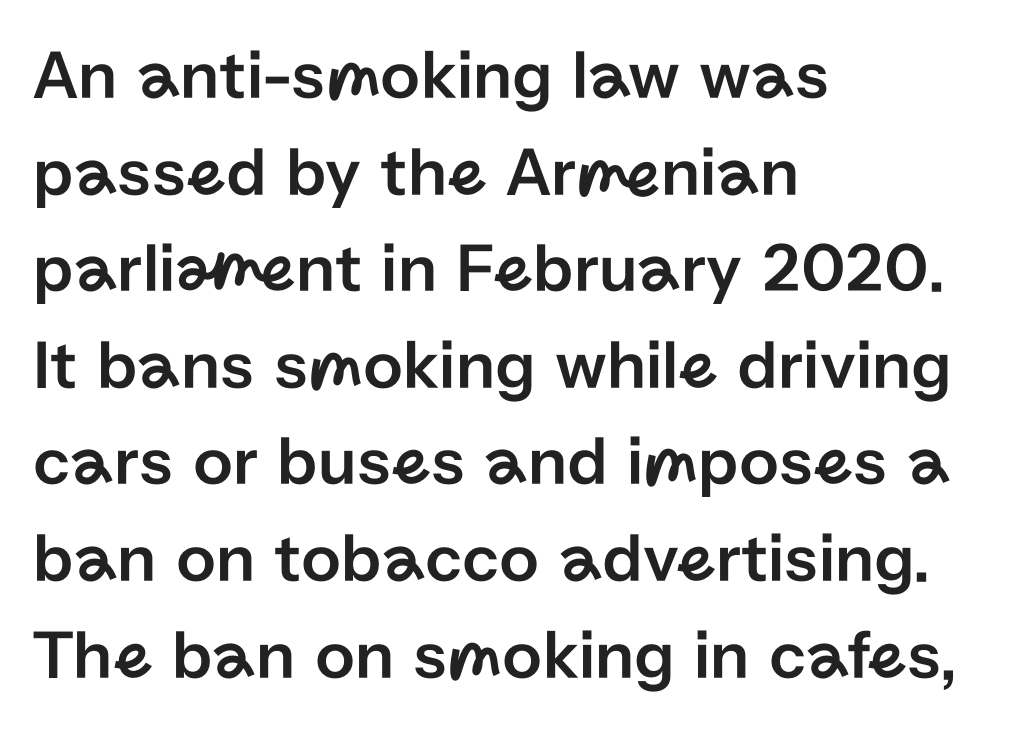
Q: Is the text italic (slanted)? A: No, it is upright.
Q: Is the typeface a serif or a sans-serif typeface? A: Sans-serif.
Q: Is the text underlined? A: No.
Q: How is the paragraph aligned? A: Left-aligned.
Q: Is the spacing between letters normal or unusually wide? A: Normal.
Q: Is the spacing between lines tight, normal or loose? A: Normal.
Q: Width (condensed, normal, or wide)? A: Normal.
Q: Stroke contrast? A: Low.
Q: x-height? A: Medium.
Q: Monospaced? A: No.
